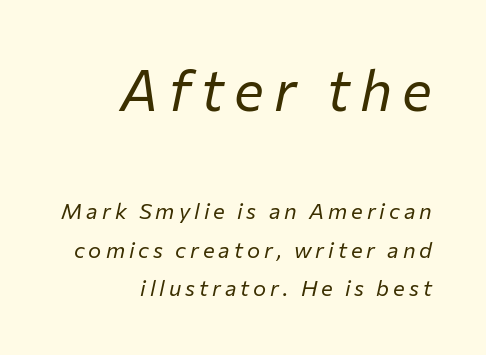
Where is the straight margin? On the right. This reads as an unemphasized weight, regular at the heaviest. Just letters on the line, the space beneath them empty. Would a proofreader flag this as italicized? Yes. Large over small — that's the arrangement of the two blocks here.
